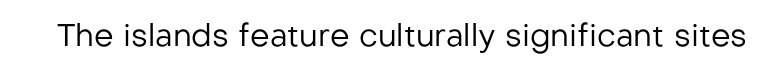
{"serif": "no", "italic": "no", "bold": "no", "weight": "regular", "width": "normal", "stroke_contrast": "low", "x_height": "medium", "monospaced": "no", "underline": "no", "letter_spacing": "normal", "letter_spacing_em": 0.0, "glyph_px": 31}
